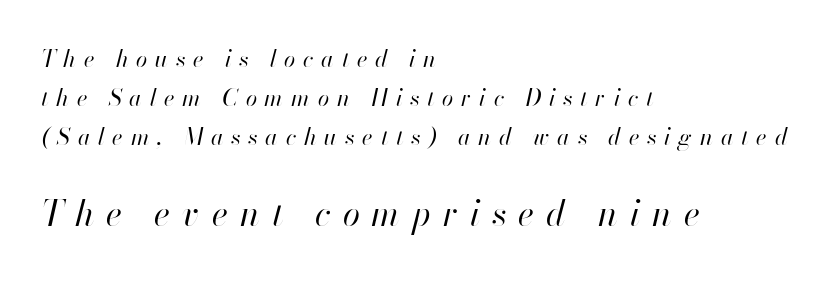
{"italic": "yes", "lean": "right", "slant_degrees": 13, "bold": "no", "weight": "regular", "width": "normal", "stroke_contrast": "high", "x_height": "small", "monospaced": "no", "underline": "no", "align": "left", "line_spacing": "normal", "line_spacing_ratio": 1.7, "letter_spacing": "wide", "letter_spacing_em": 0.34, "larger_block": "second", "size_ratio": 1.52, "glyph_px": 35}
